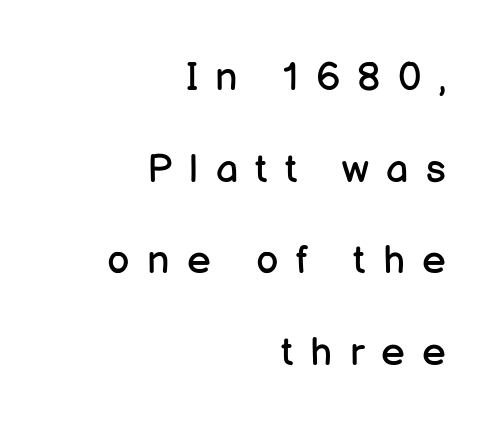
Q: Is the text bold? A: No.
Q: Is the text italic (slanted)? A: No, it is upright.
Q: Is the typeface a serif or a sans-serif typeface? A: Sans-serif.
Q: Is the text underlined? A: No.
Q: How is the paragraph aligned? A: Right-aligned.
Q: Is the spacing between letters normal or unusually wide? A: Unusually wide.
Q: Is the spacing between lines tight, normal or loose? A: Loose.
Q: Width (condensed, normal, or wide)? A: Normal.
Q: Stroke contrast? A: Low.
Q: x-height? A: Medium.
Q: Monospaced? A: No.
